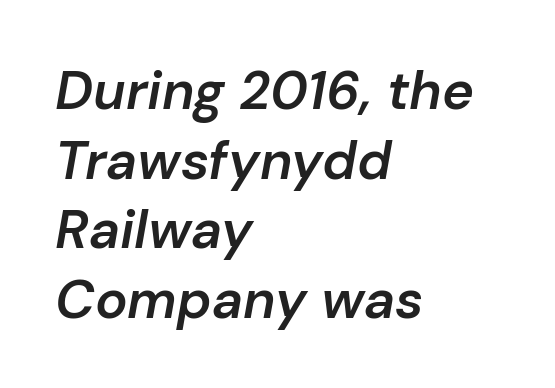
Letter spacing: default. Posture: slanted. The rendering uses natural spacing where letterforms have individual widths. Casual observation: everything's shoved over to the left.
